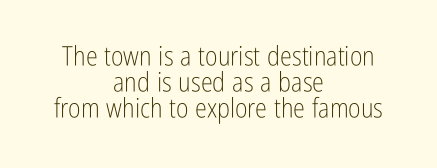
The lines are packed closely together with very little leading. This is the regular roman posture of the typeface. Glance below the letters and you will spot only blank space. Tracking here is standard; glyphs follow each other at the usual distance. Layout note: lines centered. Weight class: somewhere from thin through regular.
